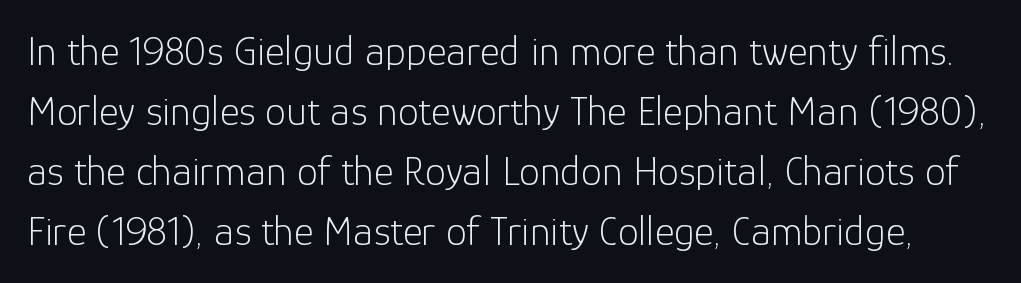
The image shows 42 px light sans-serif type, upright; set normal line spacing (1.43x), normal letter spacing, not underlined; low stroke contrast and a medium x-height.
